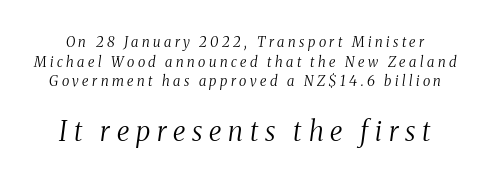
The image shows 27 px text type, italic (leaning right); set normal line spacing (1.41x), unusually wide letter spacing (+0.25 em), not underlined; the second (bottom) block is 1.93x larger.
